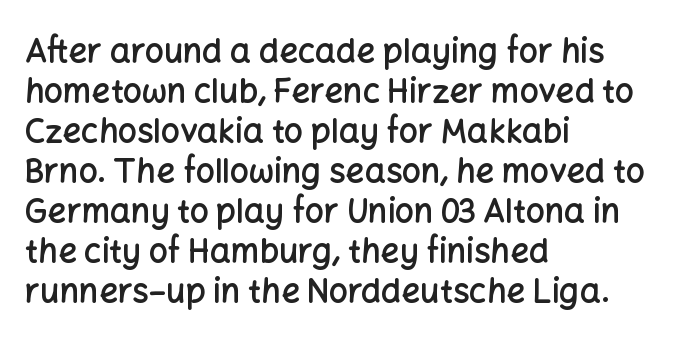
Q: Is the text bold? A: Semi-bold.
Q: Is the text italic (slanted)? A: No, it is upright.
Q: Is the typeface a serif or a sans-serif typeface? A: Sans-serif.
Q: Is the text underlined? A: No.
Q: How is the paragraph aligned? A: Left-aligned.
Q: Is the spacing between letters normal or unusually wide? A: Normal.
Q: Width (condensed, normal, or wide)? A: Normal.
Q: Stroke contrast? A: Low.
Q: x-height? A: Medium.
Q: Monospaced? A: No.
